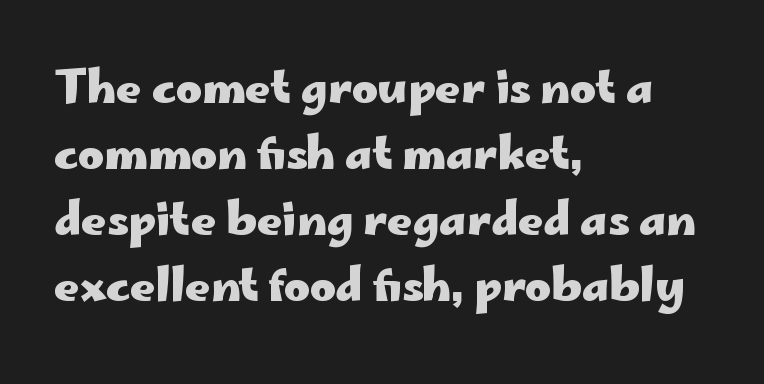
It's the straight-up-and-down kind of type. This sample has the flowing, uneven cadence of proportional lettering. Summary of weight: heavy, a full bold. The paragraph has a hard left edge and a soft right edge. Compared with typical paragraphs, the rows here are spaced about the same. This sample uses a sans-serif face.
